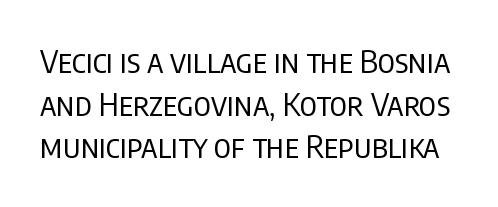
No italicization has been applied; the sample stays upright. Successive baselines arrive at the customary interval. Each word holds together tightly as a unit, with standard inter-letter gaps. Caption: face not bold, strokes unweighted. This sample has the flowing, uneven cadence of proportional lettering.
